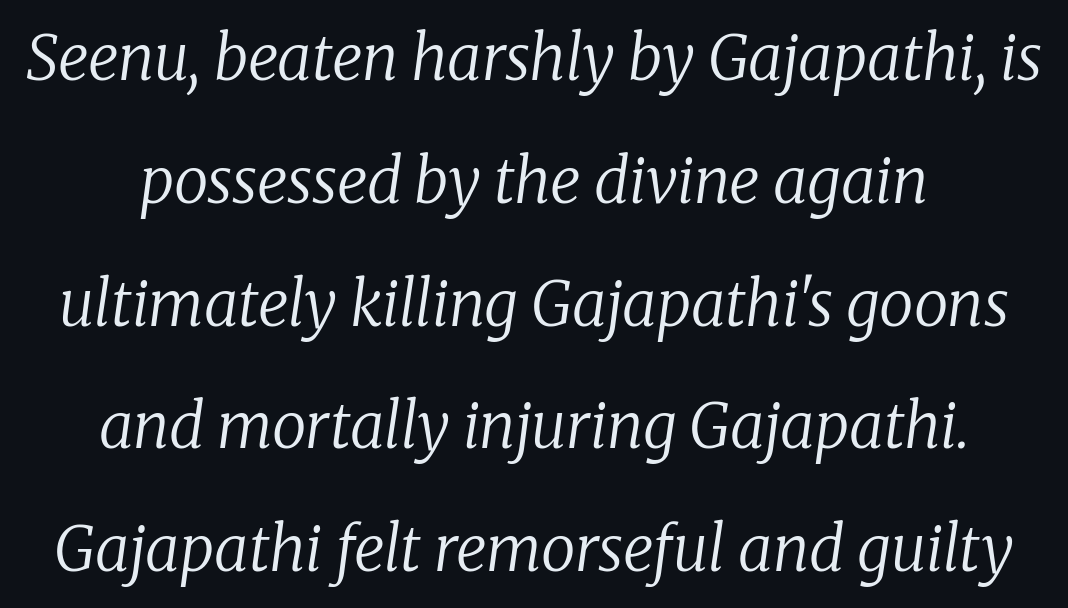
The image shows 62 px regular-weight serif type, italic (leaning right); set centered, loose line spacing (1.98x), normal letter spacing, not underlined; low stroke contrast and a medium x-height.
